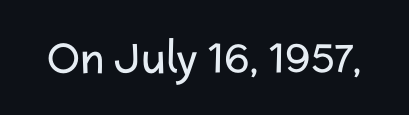
The image shows 40 px regular-weight sans-serif type, upright; set normal letter spacing, not underlined; low stroke contrast and a medium x-height.
